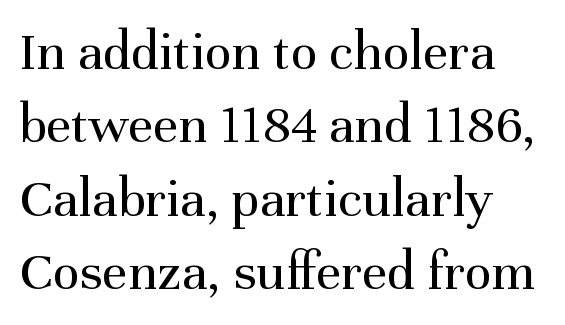
The image shows 56 px regular-weight serif type, upright; set normal line spacing (1.31x), normal letter spacing, not underlined; medium stroke contrast and a medium x-height.
